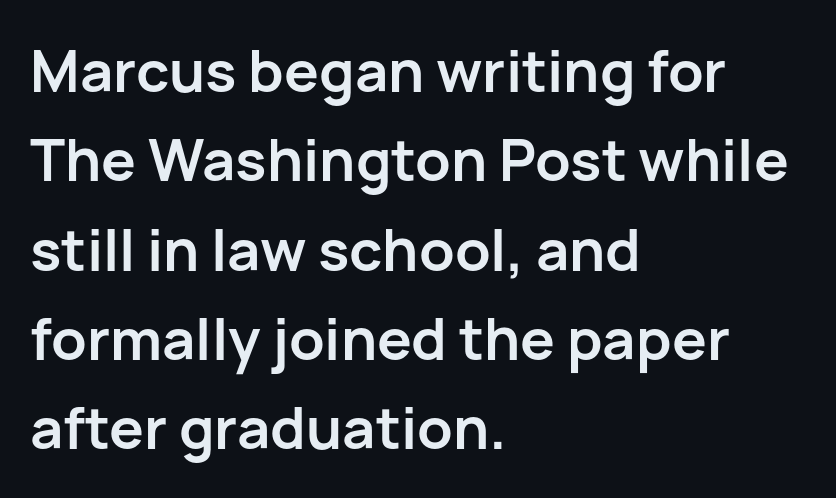
Set as a true bold cut, around the 700 mark. The passage shown is typed in a proportional face where columns would drift. Quick note: underline off. In terms of posture, this sample is upright.
